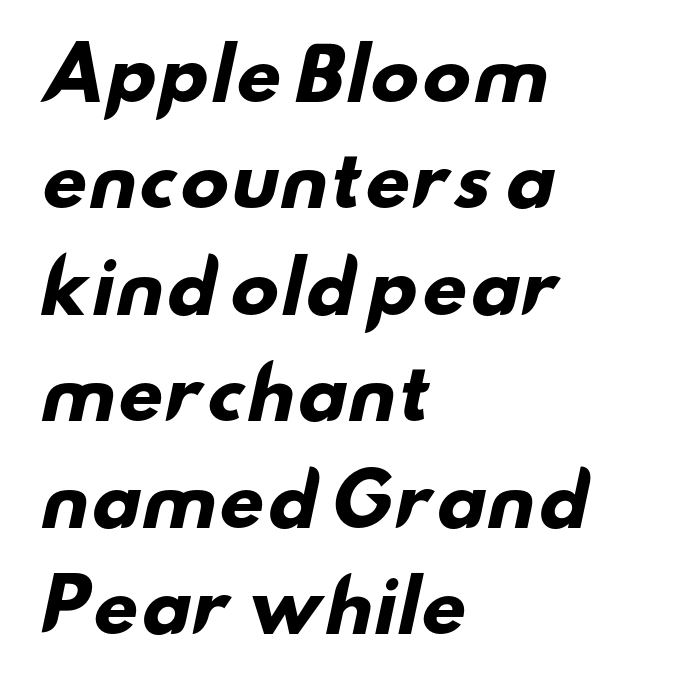
{"serif": "no", "bold": "yes", "weight": "heavy", "width": "wide", "stroke_contrast": "low", "x_height": "small", "monospaced": "no", "underline": "no", "align": "left", "line_spacing": "normal", "line_spacing_ratio": 1.5, "letter_spacing": "normal", "letter_spacing_em": 0.0, "glyph_px": 71}
